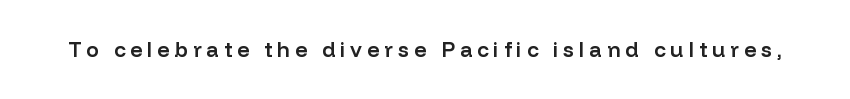
Here the glyphs are tracked loosely, breaking word shapes into spaced letters. Posture: vertical. I'd describe the lettering as semibold — firm but not a full bold. The passage shown is not underscored anywhere.
